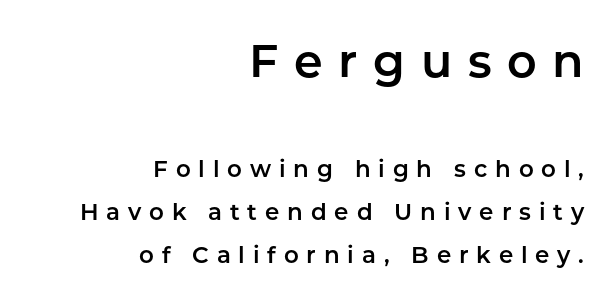
The image shows 46 px sans-serif type, upright; set right-aligned, line spacing 1.86x, unusually wide letter spacing (+0.34 em), not underlined; the first (top) block is 2.0x larger; low stroke contrast and a medium x-height.
